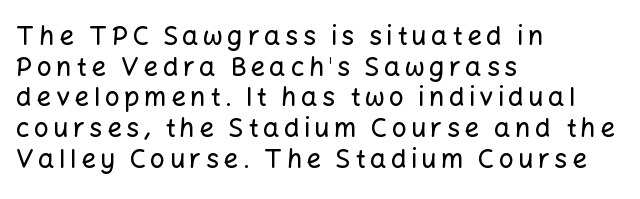
The image shows 26 px text type, upright; set left-aligned, line spacing 1.18x, not underlined.
